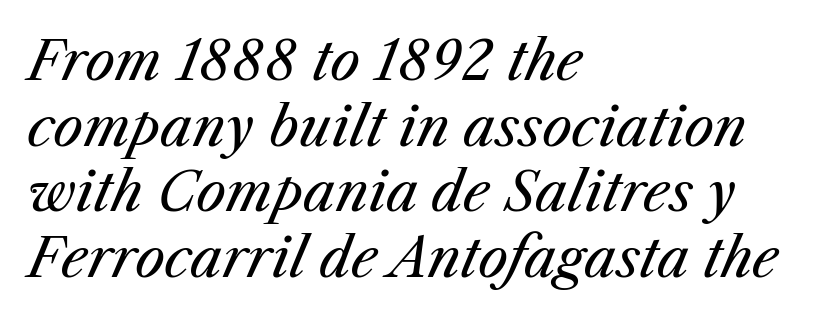
The letterforms sit shoulder to shoulder at normal distance. The strokes are not fattened; the text isn't bold. Lines of text with bare space underneath. Does the lettering tilt? It does — this is italic. A typesetter would call this proportional, since set widths differ per character.
